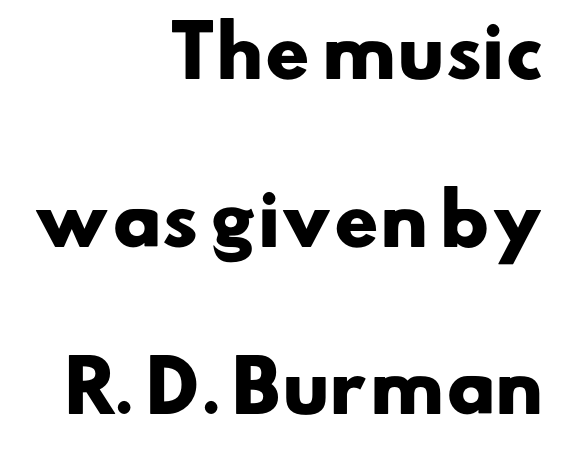
{"serif": "no", "bold": "yes", "weight": "heavy", "width": "wide", "stroke_contrast": "low", "x_height": "small", "monospaced": "no", "underline": "no", "align": "right", "line_spacing": "loose", "line_spacing_ratio": 2.43, "letter_spacing": "normal", "letter_spacing_em": 0.0, "glyph_px": 69}
